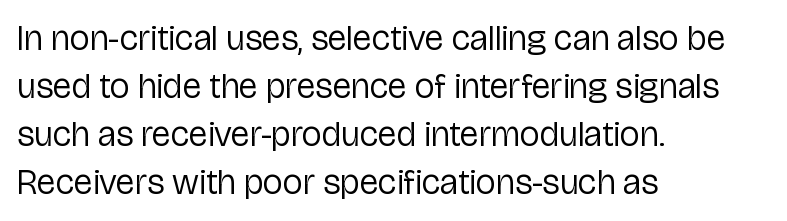
{"serif": "no", "italic": "no", "bold": "no", "weight": "regular", "width": "normal", "stroke_contrast": "low", "x_height": "medium", "monospaced": "no", "underline": "no", "align": "left", "line_spacing": "normal", "line_spacing_ratio": 1.37, "letter_spacing": "normal", "letter_spacing_em": 0.0, "glyph_px": 35}
